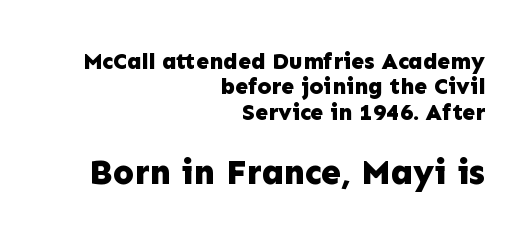
Q: Is the text bold? A: Yes.
Q: Is the text italic (slanted)? A: No, it is upright.
Q: Is the typeface a serif or a sans-serif typeface? A: Sans-serif.
Q: Is the text underlined? A: No.
Q: How is the paragraph aligned? A: Right-aligned.
Q: Is the spacing between letters normal or unusually wide? A: Normal.
Q: Is the spacing between lines tight, normal or loose? A: Tight.
Q: Which block of text is set in a larger size, the first (top) or the second (bottom)? A: The second (bottom) one.
Q: Width (condensed, normal, or wide)? A: Normal.
Q: Stroke contrast? A: Low.
Q: x-height? A: Medium.
Q: Monospaced? A: No.
